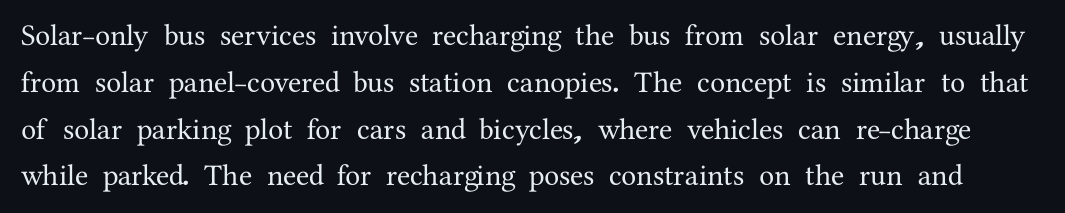
{"serif": "yes", "italic": "no", "width": "normal", "stroke_contrast": "medium", "x_height": "medium", "monospaced": "no", "underline": "no", "line_spacing": "normal", "line_spacing_ratio": 1.56, "letter_spacing": "normal", "letter_spacing_em": 0.0, "glyph_px": 30}
